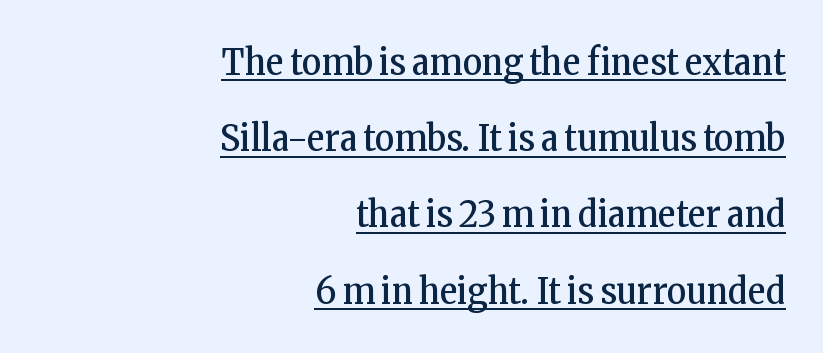
The image shows 37 px regular-weight, condensed serif type, upright; set right-aligned, loose line spacing (2.06x), normal letter spacing, underlined; low stroke contrast and a medium x-height.
